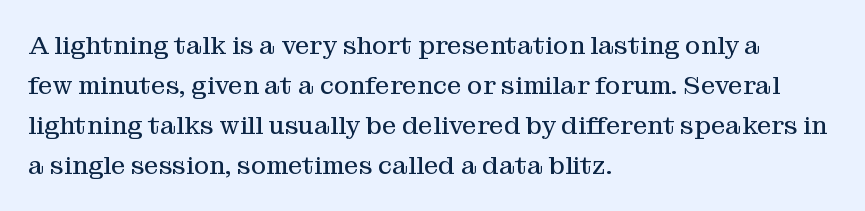
Descender tails drop into unmarked territory. Stroke mass is kept to a normal reading level or below. Default kerning and tracking; the words read as compact shapes. Teacher's note: observe the even left margin — that is flush-left alignment.
